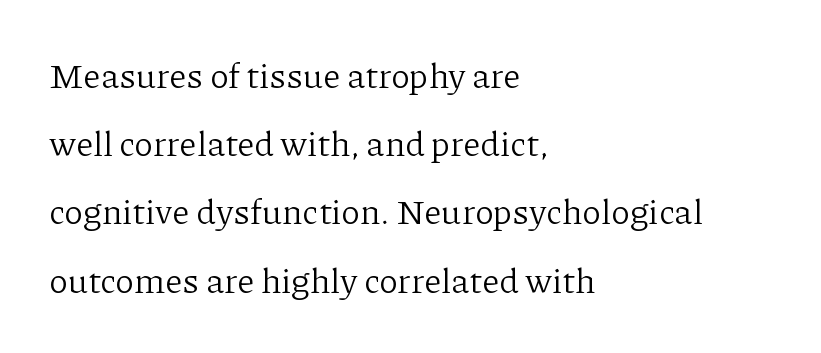
{"serif": "yes", "italic": "no", "bold": "no", "weight": "light", "width": "normal", "stroke_contrast": "low", "x_height": "medium", "monospaced": "no", "underline": "no", "align": "left", "line_spacing": "loose", "line_spacing_ratio": 1.95, "letter_spacing": "normal", "letter_spacing_em": 0.0, "glyph_px": 35}
